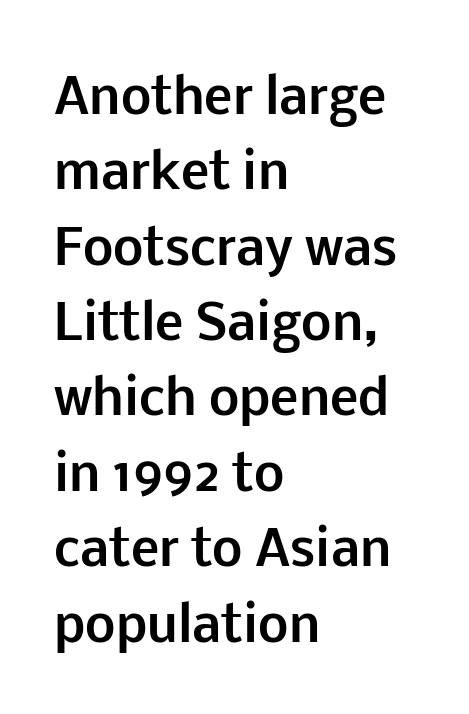
{"serif": "no", "italic": "no", "bold": "yes", "weight": "bold", "width": "normal", "stroke_contrast": "low", "x_height": "medium", "monospaced": "no", "underline": "no", "align": "left", "line_spacing": "normal", "line_spacing_ratio": 1.57, "letter_spacing": "normal", "letter_spacing_em": 0.0, "glyph_px": 48}
